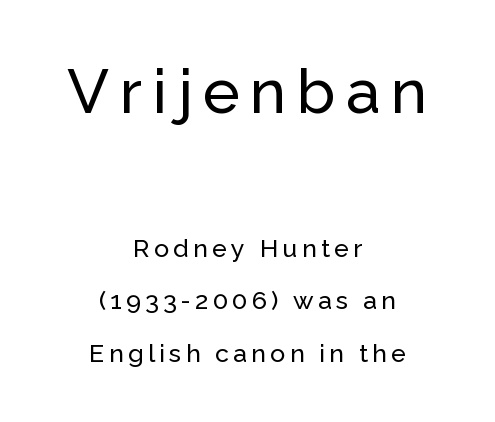
Q: Is the text italic (slanted)? A: No, it is upright.
Q: Is the typeface a serif or a sans-serif typeface? A: Sans-serif.
Q: Is the text underlined? A: No.
Q: How is the paragraph aligned? A: Centered.
Q: Is the spacing between lines tight, normal or loose? A: Loose.
Q: Which block of text is set in a larger size, the first (top) or the second (bottom)? A: The first (top) one.
Q: Width (condensed, normal, or wide)? A: Normal.
Q: Stroke contrast? A: Low.
Q: x-height? A: Medium.
Q: Monospaced? A: No.
